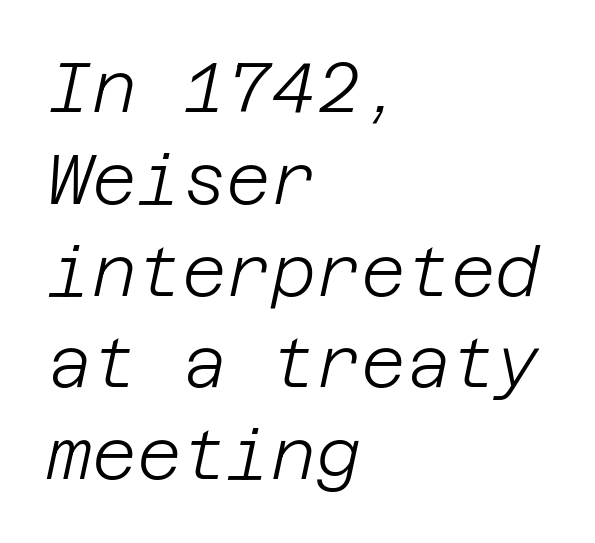
{"italic": "yes", "lean": "right", "slant_degrees": 12, "bold": "no", "weight": "light", "width": "normal", "stroke_contrast": "low", "x_height": "large", "underline": "no", "align": "left", "line_spacing": "normal", "line_spacing_ratio": 1.33, "letter_spacing": "normal", "letter_spacing_em": 0.0, "glyph_px": 69}
